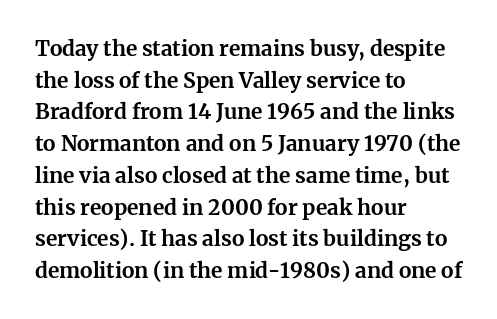
This is roman type, the default non-slanted kind. Observe the ordinary spacing: letters are neighbours, not strangers. The space between consecutive lines is moderate. Leftover space on each line is placed entirely after the last word. The string is rendered with underlining switched off. What weight is shown? A full bold with thick strokes.
